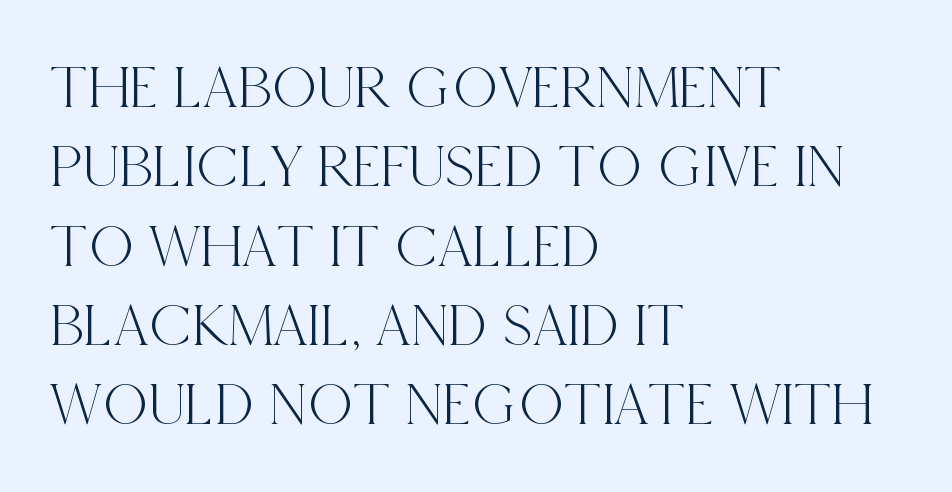
Visually the block forms a straight wall on the left and a jagged coastline on the right. You could not count columns in this text — the font is proportionally spaced. If you measured baseline to baseline, you'd find a middling distance. Yep, those are serifs on the letters. The rendering keeps characters at their native spacing.
